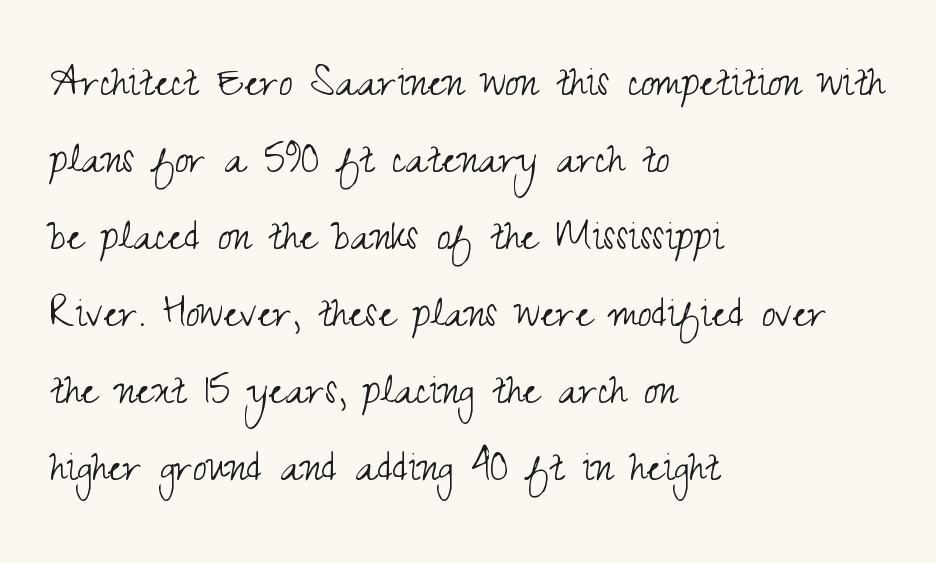
{"serif": "no", "italic": "no", "bold": "no", "weight": "light", "width": "condensed", "stroke_contrast": "medium", "x_height": "small", "monospaced": "no", "underline": "no", "align": "left", "line_spacing": "normal", "line_spacing_ratio": 1.57, "letter_spacing": "normal", "letter_spacing_em": 0.0, "glyph_px": 49}
